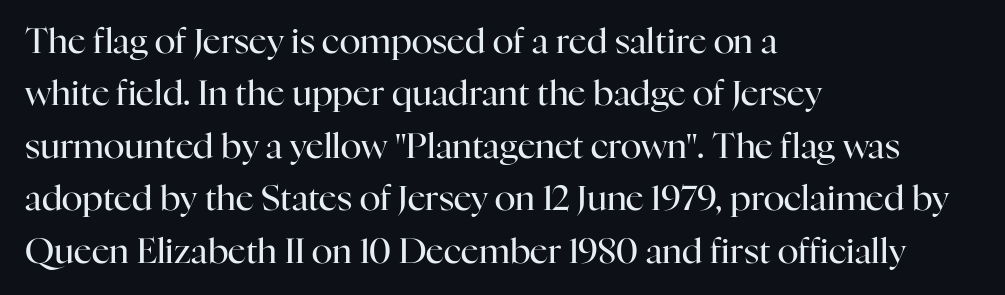
The face used here is rendered with its standard letterfit. The lines sit at an ordinary, default distance from one another. Stems and bowls with no extra thickness — not bold. Does the type have serifs? Yes, each stem ends in a small foot. Casual observation: everything's shoved over to the left. The words here are not underlined.
